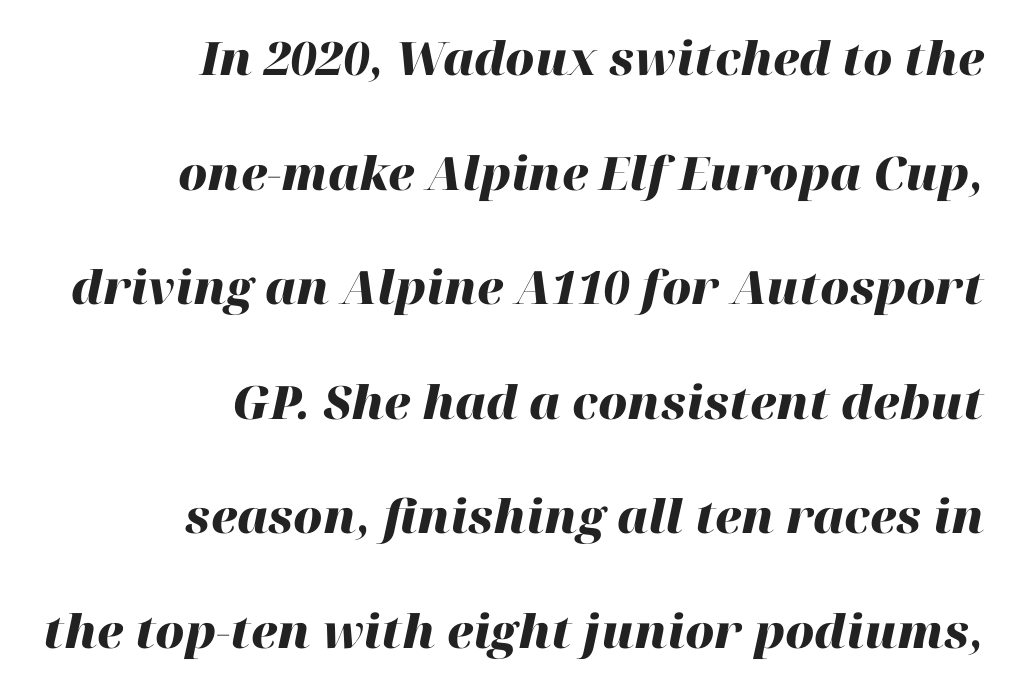
These words are printed bold, with thick strokes throughout. The horizontal fit of the characters is conventional and even. Is this a fixed-width face? No — the glyphs have proportional, varying widths. Nobody drew a line under any word here.
